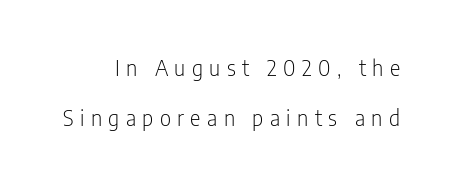
The image shows 22 px text type, upright; set loose line spacing (2.29x), unusually wide letter spacing (+0.29 em), not underlined.
